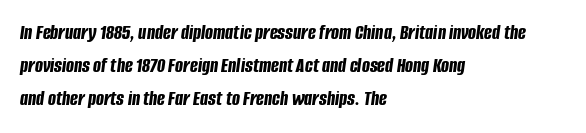
Q: Is the text bold? A: Yes.
Q: Is the text italic (slanted)? A: Yes, it leans right by about 8 degrees.
Q: Is the text underlined? A: No.
Q: How is the paragraph aligned? A: Left-aligned.
Q: Is the spacing between letters normal or unusually wide? A: Normal.
Q: Is the spacing between lines tight, normal or loose? A: Normal.
